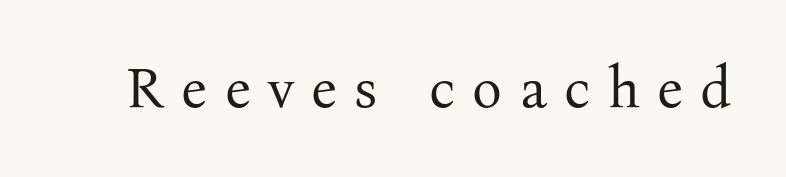
{"serif": "yes", "italic": "no", "bold": "no", "weight": "regular", "width": "normal", "stroke_contrast": "medium", "x_height": "medium", "monospaced": "no", "underline": "no", "letter_spacing": "wide", "letter_spacing_em": 0.31, "glyph_px": 56}
